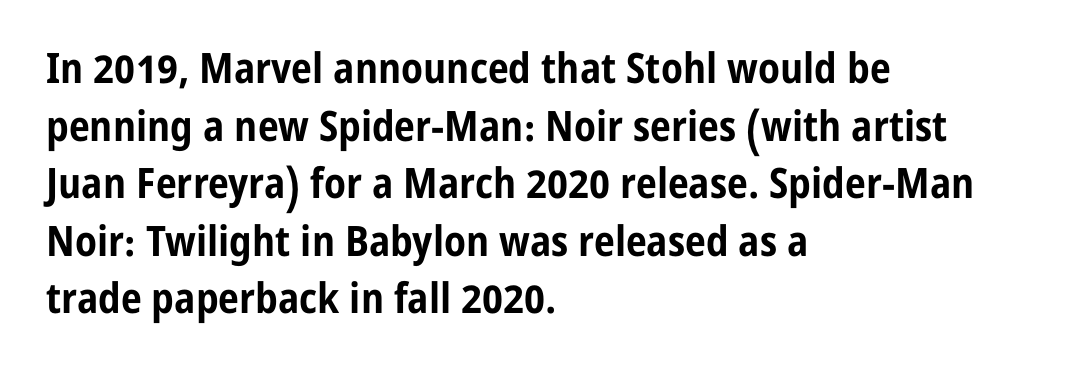
The image shows 42 px bold, condensed sans-serif type, upright; set left-aligned, normal line spacing (1.37x), normal letter spacing, not underlined; low stroke contrast and a medium x-height.
